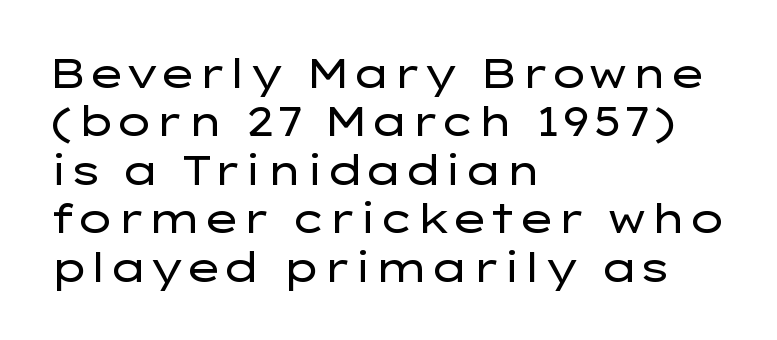
{"serif": "no", "italic": "no", "bold": "no", "weight": "regular", "width": "wide", "stroke_contrast": "low", "x_height": "medium", "monospaced": "no", "underline": "no", "align": "left", "line_spacing_ratio": 1.21, "letter_spacing": "normal", "letter_spacing_em": 0.0, "glyph_px": 40}
